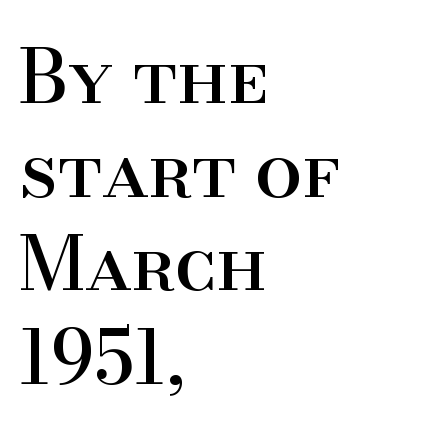
{"serif": "yes", "italic": "no", "width": "normal", "stroke_contrast": "high", "x_height": "small", "monospaced": "no", "underline": "no", "align": "left", "line_spacing": "normal", "line_spacing_ratio": 1.25, "letter_spacing": "normal", "letter_spacing_em": 0.0, "glyph_px": 75}
